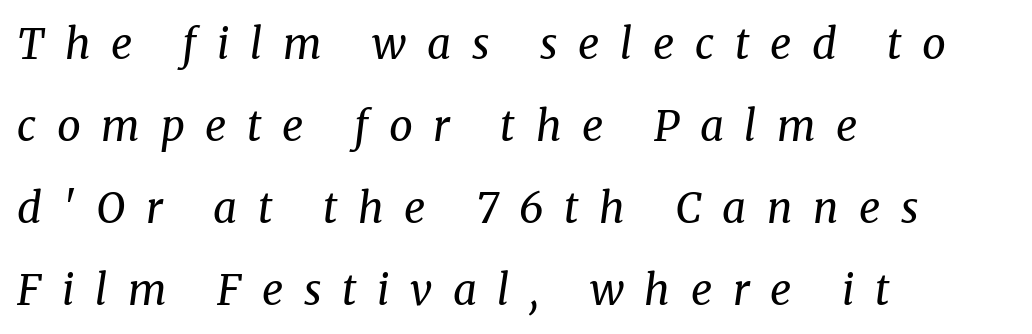
Q: Is the text bold? A: No.
Q: Is the text italic (slanted)? A: Yes, it leans right by about 8 degrees.
Q: Is the typeface a serif or a sans-serif typeface? A: Serif.
Q: Is the text underlined? A: No.
Q: How is the paragraph aligned? A: Left-aligned.
Q: Is the spacing between letters normal or unusually wide? A: Unusually wide.
Q: Is the spacing between lines tight, normal or loose? A: Loose.
Q: Width (condensed, normal, or wide)? A: Normal.
Q: Stroke contrast? A: Medium.
Q: x-height? A: Medium.
Q: Monospaced? A: No.
